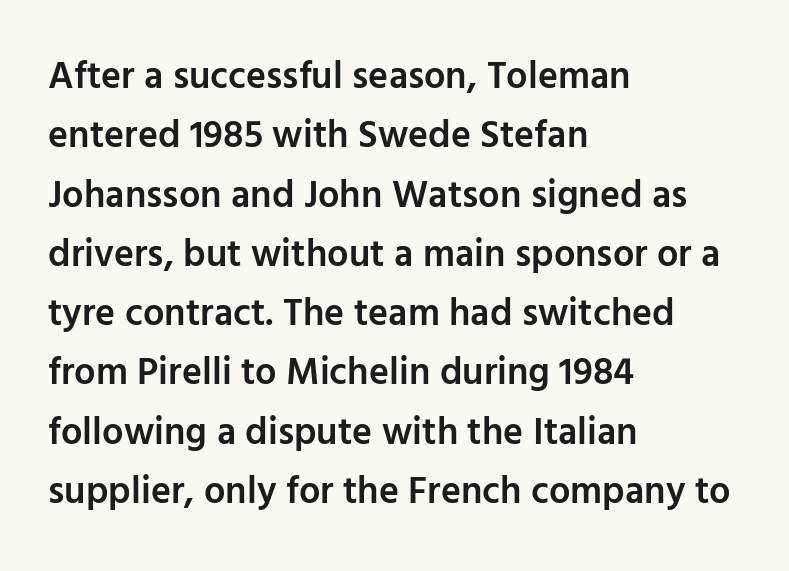
Caption: semibold face, moderately heavy strokes. Visually the block forms a straight wall on the left and a jagged coastline on the right. Notice how the stems are strictly vertical — no italics here. Look at the tracking — it's just the regular setting, nothing added. Think of a printed novel: that variable character pitch is what you see here.
